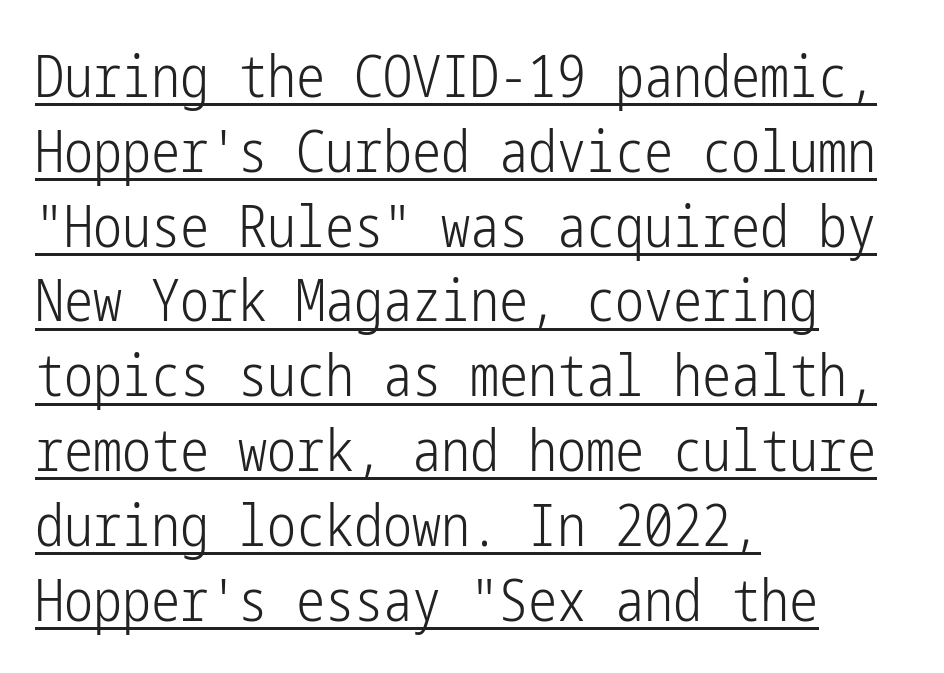
Q: Is the text bold? A: No.
Q: Is the text italic (slanted)? A: No, it is upright.
Q: Is the typeface a serif or a sans-serif typeface? A: Sans-serif.
Q: Is the text underlined? A: Yes.
Q: How is the paragraph aligned? A: Left-aligned.
Q: Is the spacing between letters normal or unusually wide? A: Normal.
Q: Is the spacing between lines tight, normal or loose? A: Normal.
Q: Width (condensed, normal, or wide)? A: Condensed.
Q: Stroke contrast? A: Low.
Q: x-height? A: Medium.
